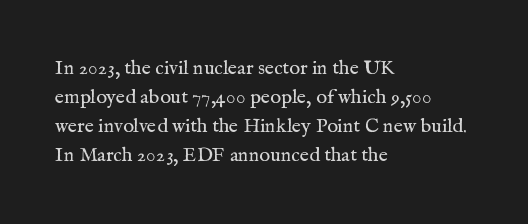
{"italic": "no", "bold": "no", "underline": "no", "align": "left", "line_spacing": "normal", "line_spacing_ratio": 1.45, "letter_spacing": "normal", "letter_spacing_em": 0.0, "glyph_px": 20}
